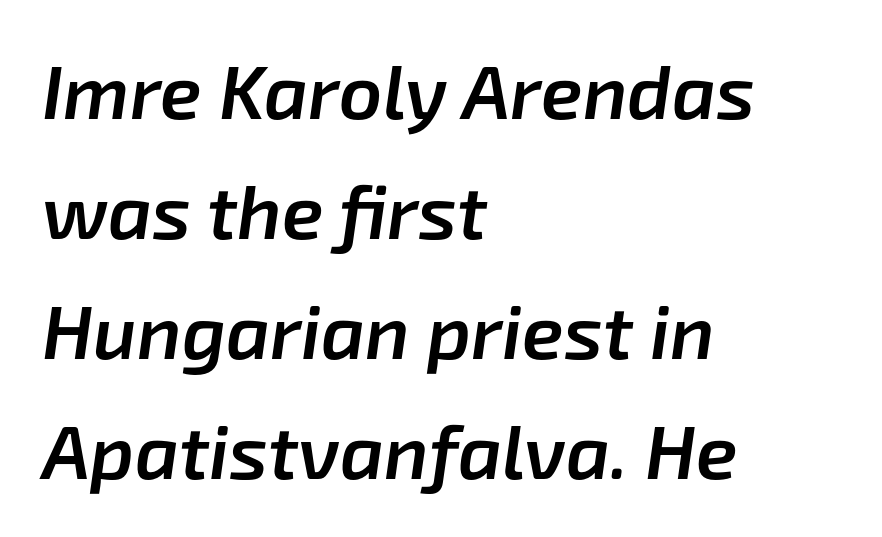
In CSS terms this would be text-align: left. The face used here is a semibold: visibly heavier than regular, lighter than bold. Character widths vary here, with narrow letters taking less room than wide ones. Whoever set this chose a conventional vertical rhythm. Slant detected: the letters are inclined.
